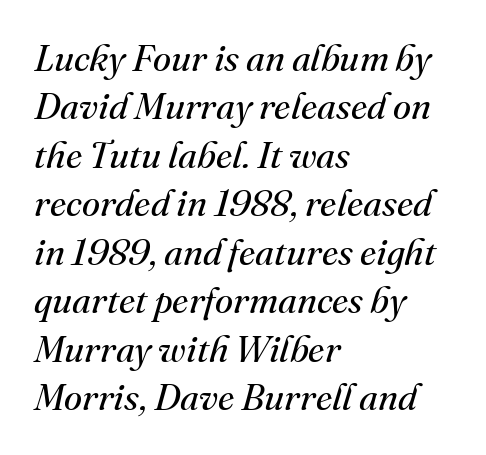
The image shows 37 px regular-weight serif type, italic (leaning right); set left-aligned, normal line spacing (1.31x), normal letter spacing, not underlined; medium stroke contrast and a small x-height.
